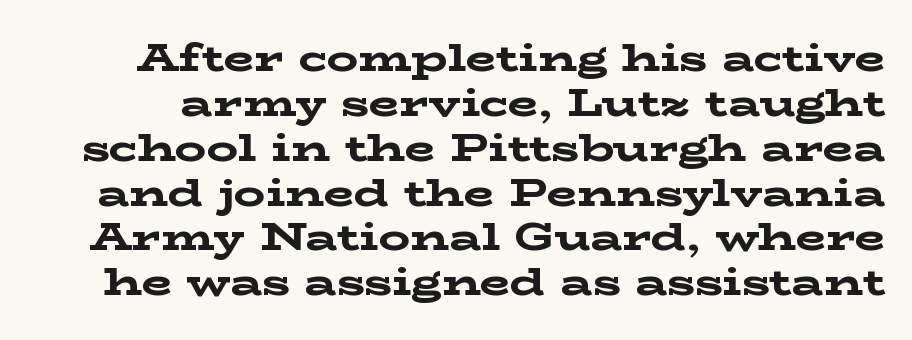
Nothing unusual about the tracking: characters are spaced as the font intends. The passage shown is typed in a proportional face where columns would drift. The line-height multiplier appears low, near solid setting. Examine the stroke ends and you'll spot serifs.
